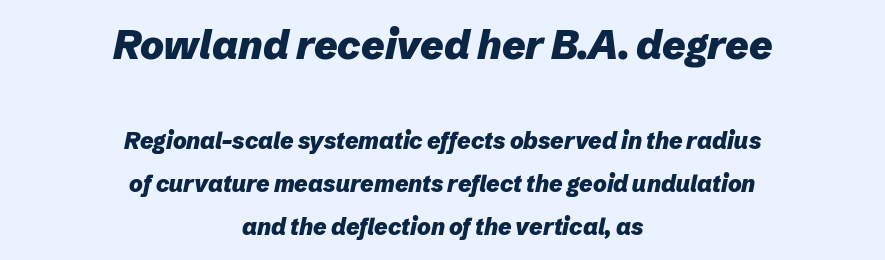
{"italic": "yes", "lean": "right", "slant_degrees": 12, "bold": "yes", "weight": "heavy", "width": "normal", "stroke_contrast": "low", "x_height": "medium", "monospaced": "no", "underline": "no", "align": "center", "line_spacing_ratio": 1.87, "letter_spacing": "normal", "letter_spacing_em": 0.0, "larger_block": "first", "size_ratio": 1.74, "glyph_px": 40}
